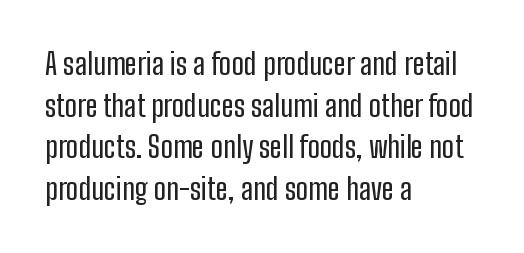
The font family rendered here belongs to the sans-serif group. Decoration check: the copy has no underline. A typesetter would call this proportional, since set widths differ per character. Line beginnings align vertically; line endings do not. Nothing unusual about the tracking: characters are spaced as the font intends. Upright lettering throughout.
